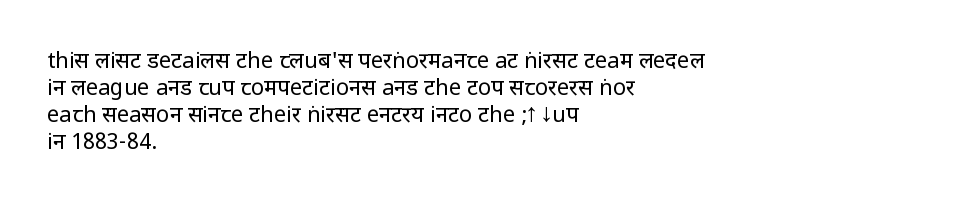
The image shows 22 px text type, upright; set left-aligned, line spacing 1.22x, normal letter spacing, not underlined.
